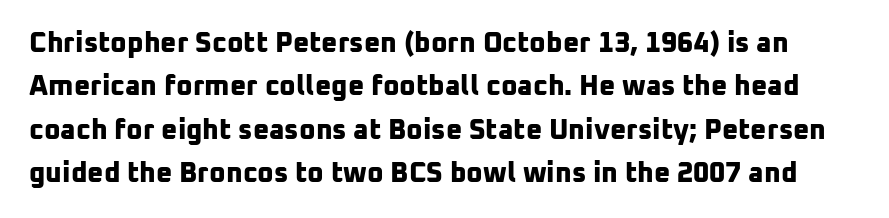
{"serif": "no", "bold": "yes", "weight": "bold", "width": "normal", "stroke_contrast": "low", "x_height": "medium", "monospaced": "no", "underline": "no", "line_spacing": "normal", "line_spacing_ratio": 1.55, "letter_spacing": "normal", "letter_spacing_em": 0.0, "glyph_px": 28}
